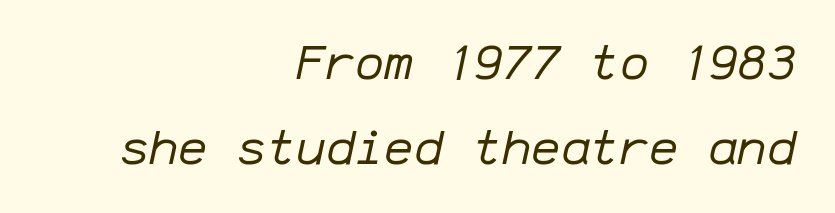
{"italic": "yes", "lean": "right", "slant_degrees": 12, "bold": "no", "weight": "regular", "width": "normal", "stroke_contrast": "low", "x_height": "medium", "monospaced": "yes", "underline": "no", "align": "right", "line_spacing_ratio": 1.73, "letter_spacing": "normal", "letter_spacing_em": 0.0, "glyph_px": 49}
